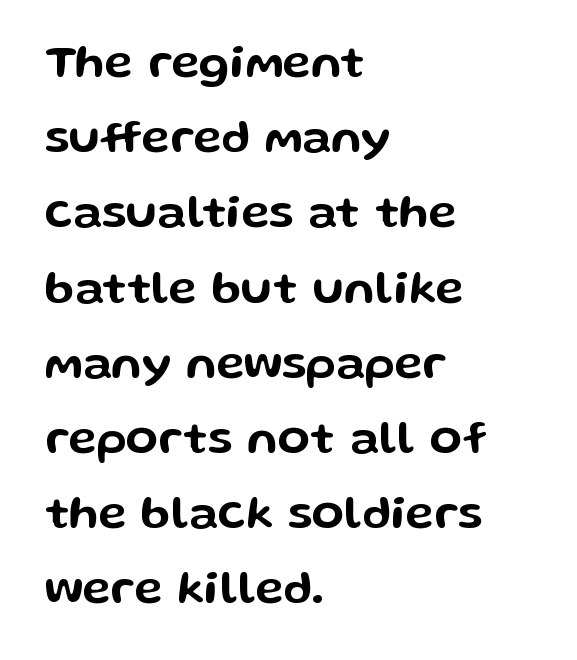
{"serif": "no", "italic": "no", "width": "wide", "stroke_contrast": "low", "x_height": "medium", "monospaced": "no", "underline": "no", "align": "left", "line_spacing": "normal", "line_spacing_ratio": 1.6, "letter_spacing": "normal", "letter_spacing_em": 0.0, "glyph_px": 47}
